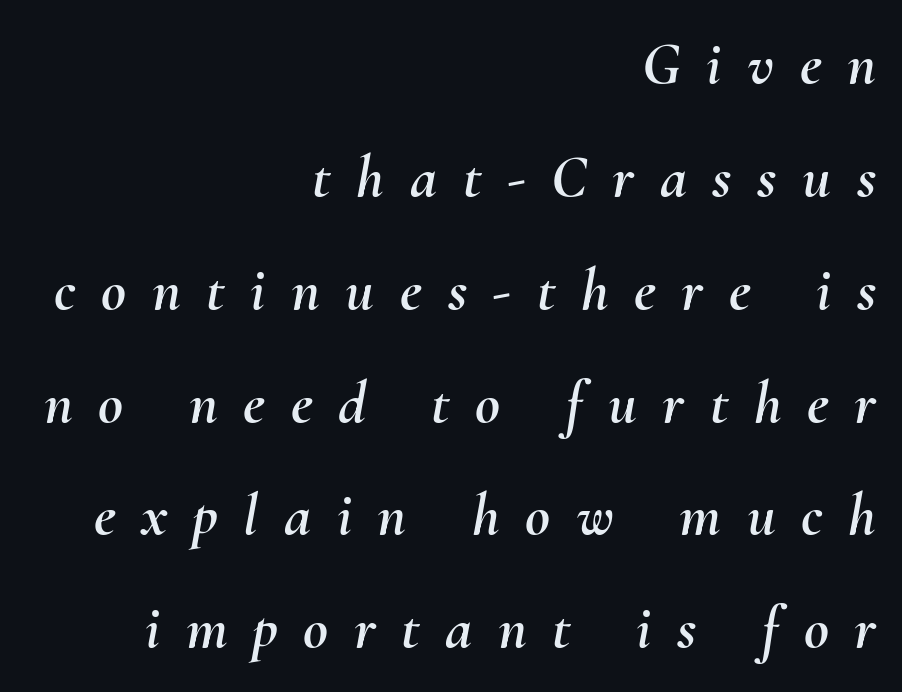
Q: Is the text italic (slanted)? A: Yes, it leans right by about 10 degrees.
Q: Is the text underlined? A: No.
Q: How is the paragraph aligned? A: Right-aligned.
Q: Is the spacing between letters normal or unusually wide? A: Unusually wide.
Q: Width (condensed, normal, or wide)? A: Normal.
Q: Stroke contrast? A: Medium.
Q: x-height? A: Small.
Q: Monospaced? A: No.
